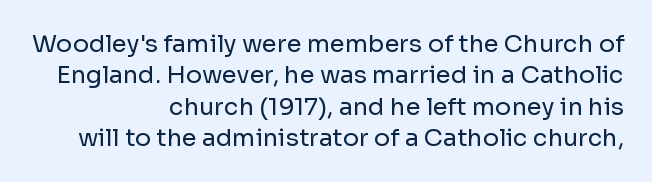
{"italic": "no", "bold": "no", "underline": "no", "align": "right", "line_spacing": "normal", "line_spacing_ratio": 1.31, "letter_spacing": "normal", "letter_spacing_em": 0.0, "glyph_px": 24}
